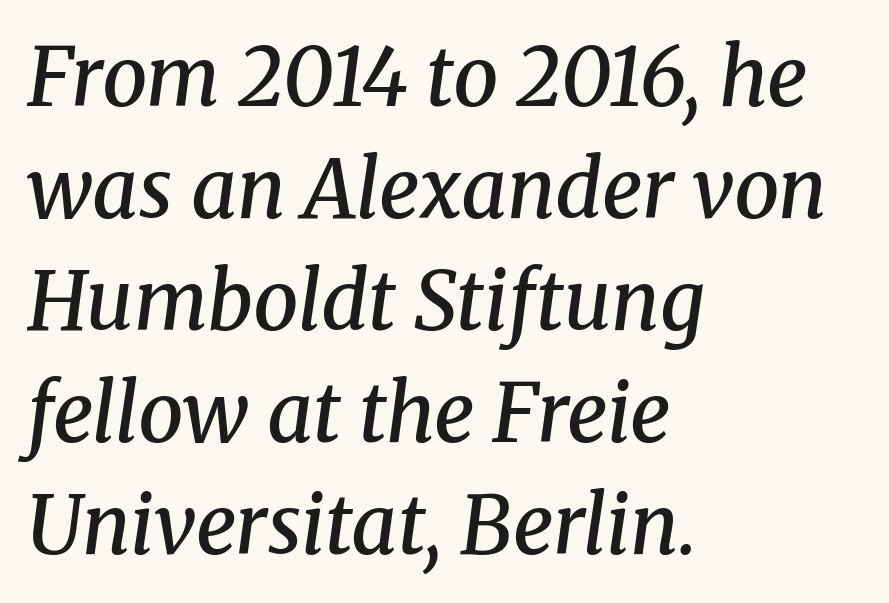
Q: Is the text bold? A: Semi-bold.
Q: Is the text italic (slanted)? A: Yes, it leans right by about 8 degrees.
Q: Is the typeface a serif or a sans-serif typeface? A: Serif.
Q: Is the text underlined? A: No.
Q: How is the paragraph aligned? A: Left-aligned.
Q: Is the spacing between letters normal or unusually wide? A: Normal.
Q: Is the spacing between lines tight, normal or loose? A: Normal.
Q: Width (condensed, normal, or wide)? A: Normal.
Q: Stroke contrast? A: Medium.
Q: x-height? A: Medium.
Q: Monospaced? A: No.
